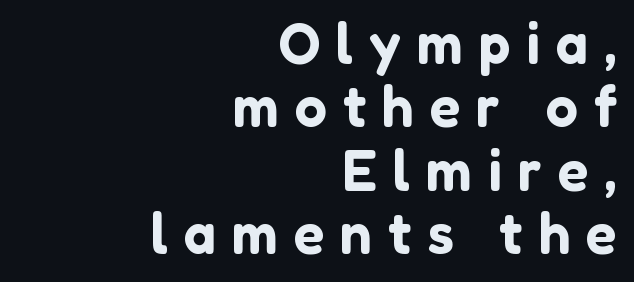
Where is the straight margin? On the right. The string is rendered with underlining switched off. The line texture is sparse and dotted thanks to wide tracking. If you measured baseline to baseline, you'd find a short distance. The passage shown is typed in a proportional face where columns would drift.
